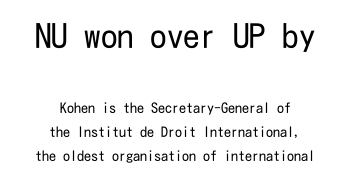
Q: Is the text bold? A: No.
Q: Is the text italic (slanted)? A: No, it is upright.
Q: Is the typeface a serif or a sans-serif typeface? A: Sans-serif.
Q: Is the text underlined? A: No.
Q: How is the paragraph aligned? A: Centered.
Q: Is the spacing between letters normal or unusually wide? A: Normal.
Q: Is the spacing between lines tight, normal or loose? A: Normal.
Q: Which block of text is set in a larger size, the first (top) or the second (bottom)? A: The first (top) one.
Q: Width (condensed, normal, or wide)? A: Condensed.
Q: Stroke contrast? A: Low.
Q: x-height? A: Medium.
